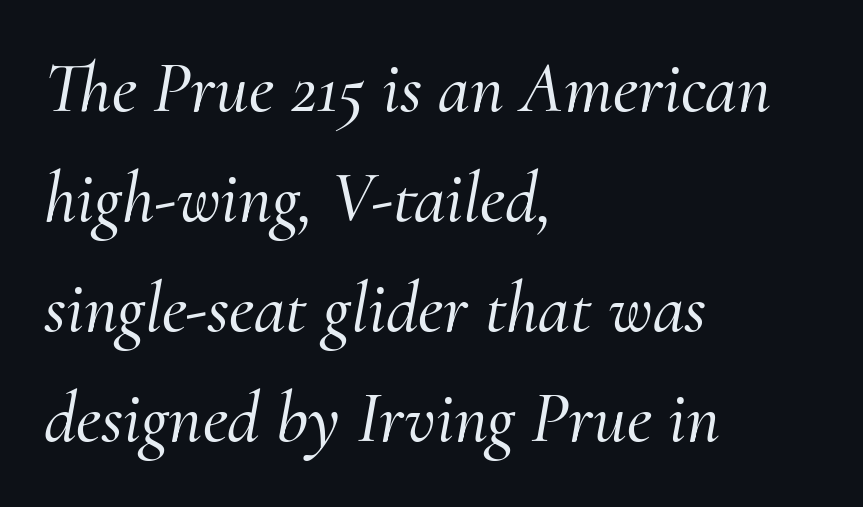
Visually the block forms a straight wall on the left and a jagged coastline on the right. Check the space under the baseline: it is left empty. Slant detected: the letters are inclined. Spacing verdict: proportional, widths tailored to each character.
